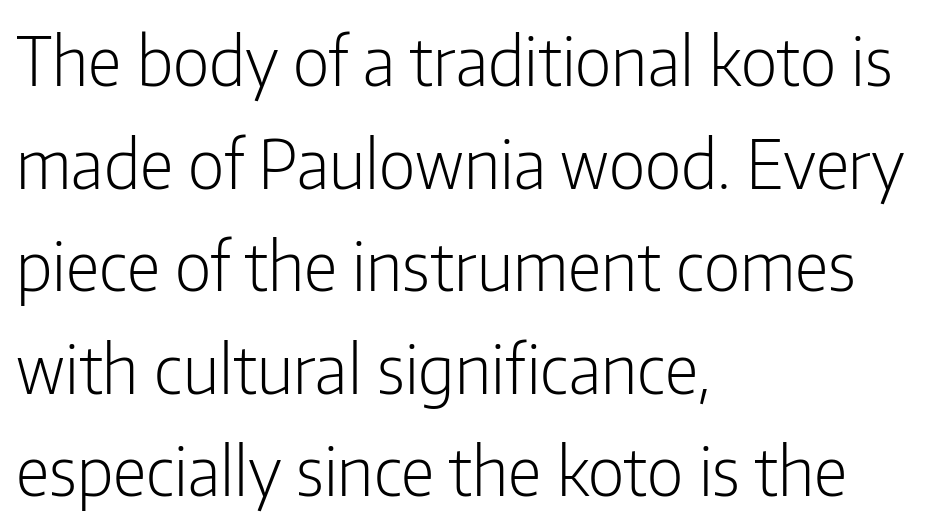
The image shows 67 px light, condensed sans-serif type, upright; set left-aligned, normal line spacing (1.53x), normal letter spacing, not underlined; low stroke contrast and a medium x-height.
